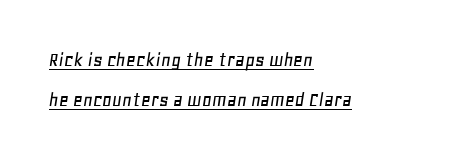
Style check: oblique. Does the copy run flush right? No — it runs flush left. This is underlined copy, the kind a proofreader might mark for attention. How are the letters spaced? Ordinarily, with no added tracking.
